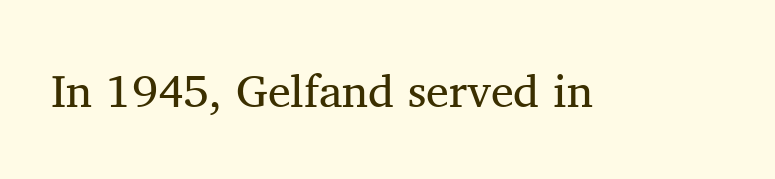
The image shows 46 px regular-weight serif type, upright; set normal letter spacing, not underlined; medium stroke contrast and a medium x-height.
